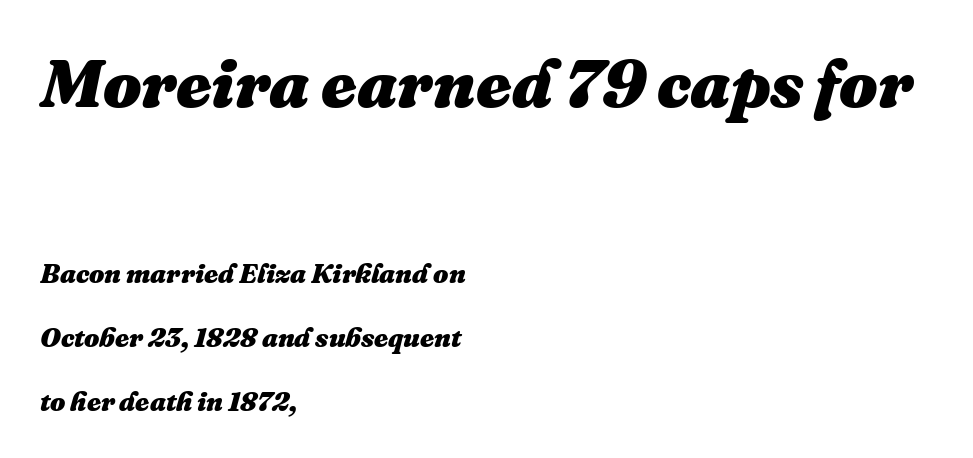
The line-height multiplier appears high, well above default. Each glyph is drawn with heavy, bold strokes. The rendering uses natural spacing where letterforms have individual widths. In CSS terms this would be text-align: left. The gap between lines stays unmarked. Short note: letters normally spaced.
